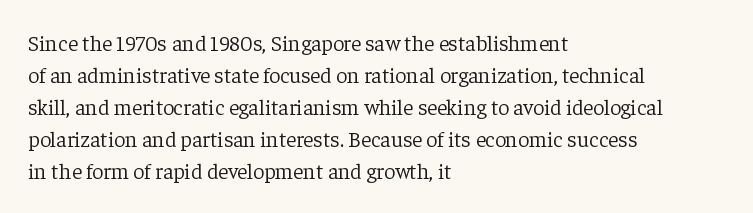
Weight: in the light-to-regular range. These lines keep a tight, regular rhythm from letter to letter. Any mark beneath the type? The region is blank. Left-aligned paragraph, ragged on the right. If you drew a line through each stem, it would be perfectly vertical. Honestly, the row spacing looks completely unremarkable.
